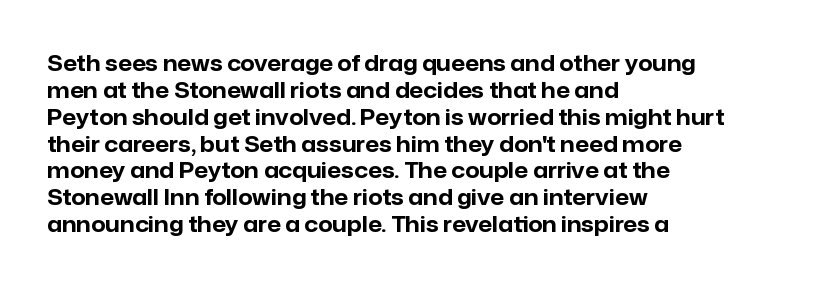
The image shows 22 px bold type, upright; set left-aligned, line spacing 1.22x, normal letter spacing, not underlined.
